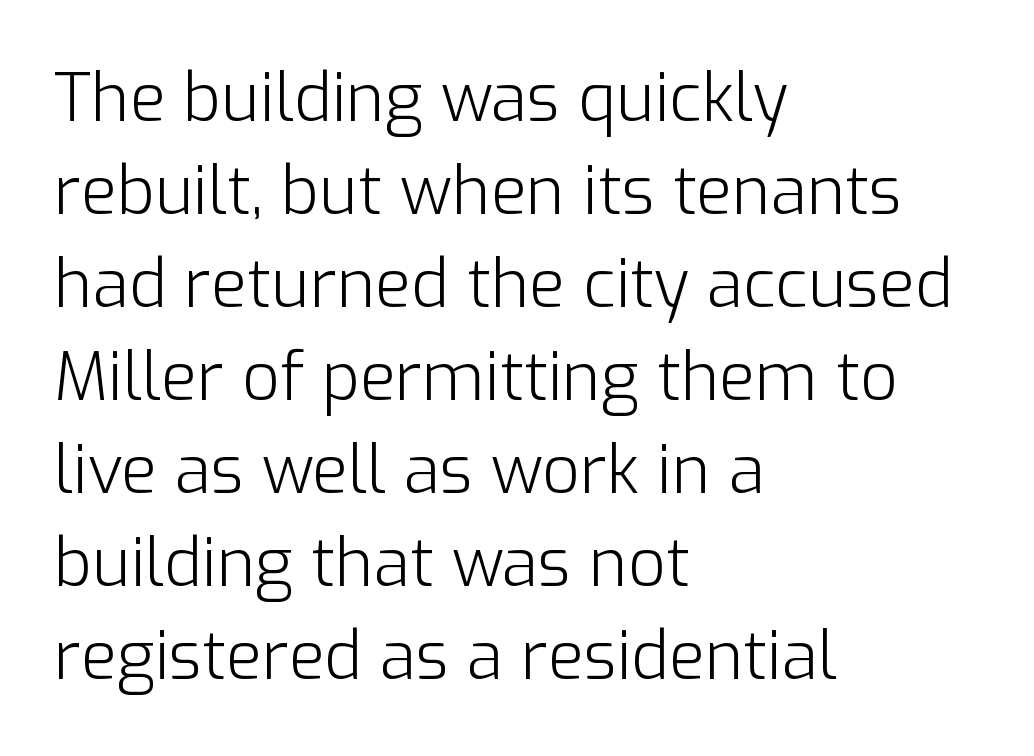
The image shows 66 px light sans-serif type, upright; set left-aligned, normal line spacing (1.41x), normal letter spacing, not underlined; low stroke contrast and a medium x-height.
